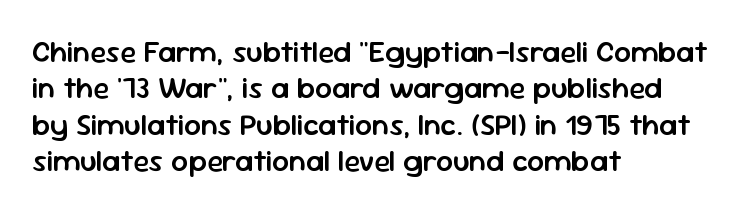
The image shows 30 px semibold sans-serif type, upright; set left-aligned, line spacing 1.21x, normal letter spacing, not underlined; low stroke contrast and a medium x-height.
